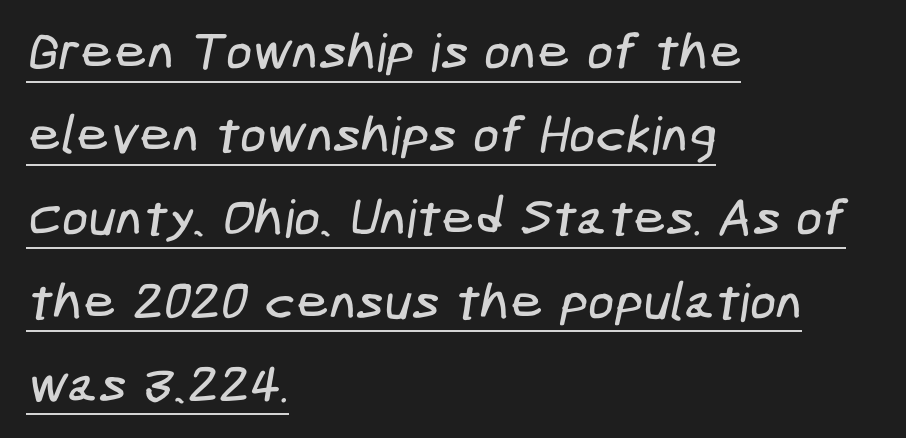
The image shows 52 px condensed sans-serif type; set left-aligned, normal line spacing (1.6x), normal letter spacing, underlined; low stroke contrast and a medium x-height.
